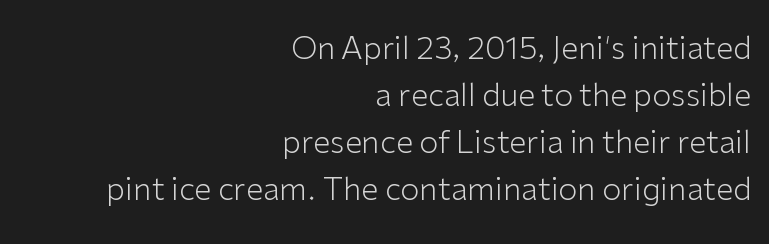
{"serif": "no", "italic": "no", "bold": "no", "weight": "light", "width": "normal", "stroke_contrast": "low", "x_height": "medium", "monospaced": "no", "underline": "no", "align": "right", "line_spacing": "normal", "line_spacing_ratio": 1.52, "letter_spacing": "normal", "letter_spacing_em": 0.0, "glyph_px": 31}
